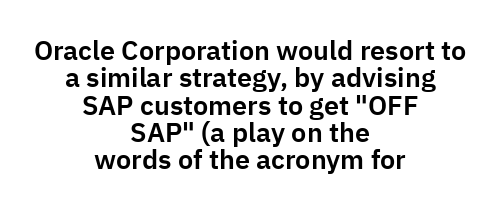
The image shows 27 px text type, upright; set centered, tight line spacing (1.01x), normal letter spacing, not underlined.
